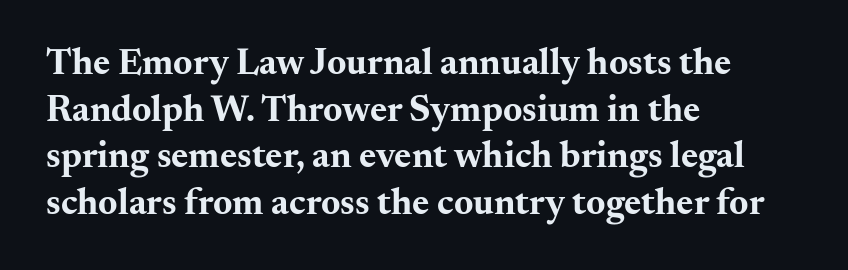
{"serif": "yes", "italic": "no", "bold": "yes", "weight": "bold", "width": "wide", "stroke_contrast": "medium", "x_height": "small", "monospaced": "no", "underline": "no", "align": "left", "line_spacing": "normal", "line_spacing_ratio": 1.26, "letter_spacing": "normal", "letter_spacing_em": 0.0, "glyph_px": 37}
